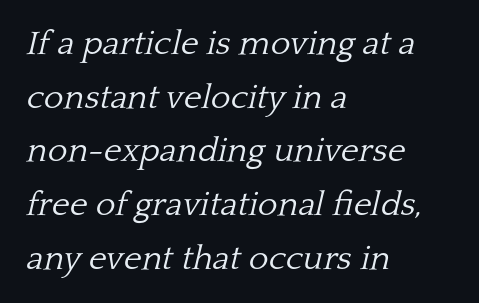
{"serif": "yes", "italic": "yes", "lean": "right", "slant_degrees": 13, "bold": "no", "weight": "light", "width": "normal", "stroke_contrast": "low", "x_height": "medium", "monospaced": "no", "underline": "no", "align": "left", "line_spacing": "normal", "line_spacing_ratio": 1.58, "letter_spacing": "normal", "letter_spacing_em": 0.0, "glyph_px": 34}
